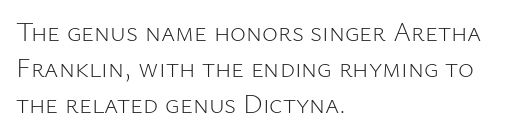
The image shows 27 px text type, upright; set left-aligned, normal line spacing (1.33x), normal letter spacing, not underlined.
